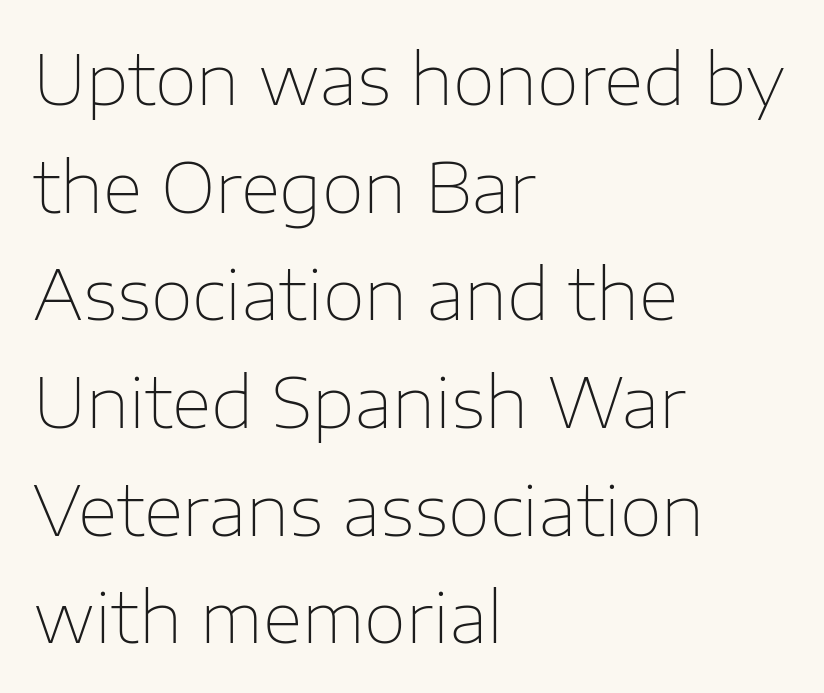
Heaviness? Minimal to ordinary, like unemphasized prose. Notice how the passage keeps a crisp vertical edge on the left only. The letterforms sit shoulder to shoulder at normal distance. The typeface chosen for these lines omits serifs. No italicization has been applied; the sample stays upright. Descenders hang freely into open space.
